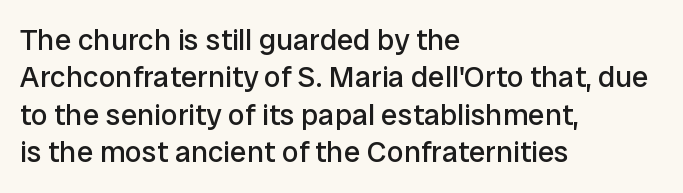
The block of text has a typical density, with ordinary space between rows. A clean baseline with only descenders dipping below it. Think of a printed novel: that variable character pitch is what you see here. Notice how the passage keeps a crisp vertical edge on the left only. Weight class: somewhere from thin through regular.
